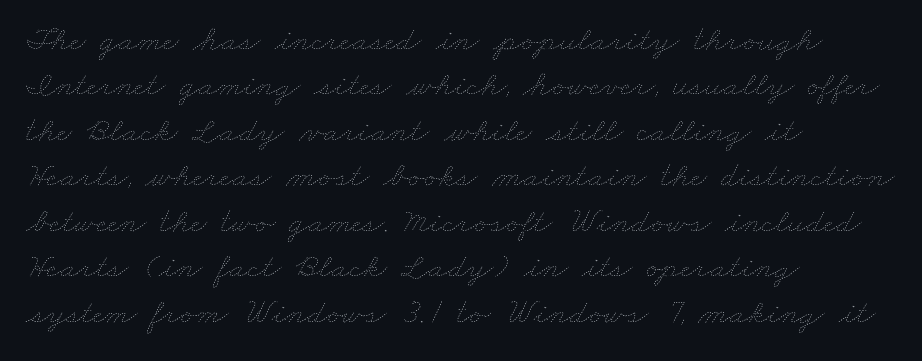
The image shows 35 px thin, wide type; set left-aligned, normal line spacing (1.3x), normal letter spacing, not underlined; low stroke contrast and a small x-height.
